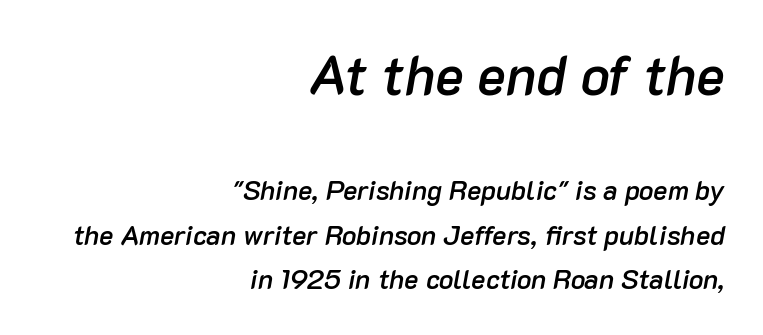
Q: Is the text bold? A: Semi-bold.
Q: Is the text italic (slanted)? A: Yes, it leans right by about 10 degrees.
Q: Is the text underlined? A: No.
Q: How is the paragraph aligned? A: Right-aligned.
Q: Is the spacing between letters normal or unusually wide? A: Normal.
Q: Is the spacing between lines tight, normal or loose? A: Normal.
Q: Which block of text is set in a larger size, the first (top) or the second (bottom)? A: The first (top) one.
Q: Width (condensed, normal, or wide)? A: Normal.
Q: Stroke contrast? A: Low.
Q: x-height? A: Medium.
Q: Monospaced? A: No.
